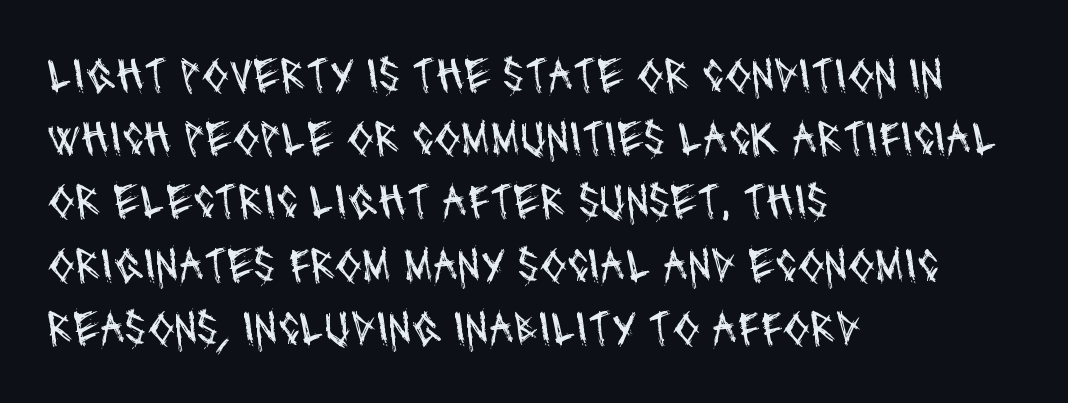
Q: Is the text bold? A: No.
Q: Is the typeface a serif or a sans-serif typeface? A: Sans-serif.
Q: Is the text underlined? A: No.
Q: How is the paragraph aligned? A: Left-aligned.
Q: Is the spacing between letters normal or unusually wide? A: Normal.
Q: Is the spacing between lines tight, normal or loose? A: Normal.
Q: Width (condensed, normal, or wide)? A: Condensed.
Q: Stroke contrast? A: Medium.
Q: x-height? A: Large.
Q: Monospaced? A: No.
